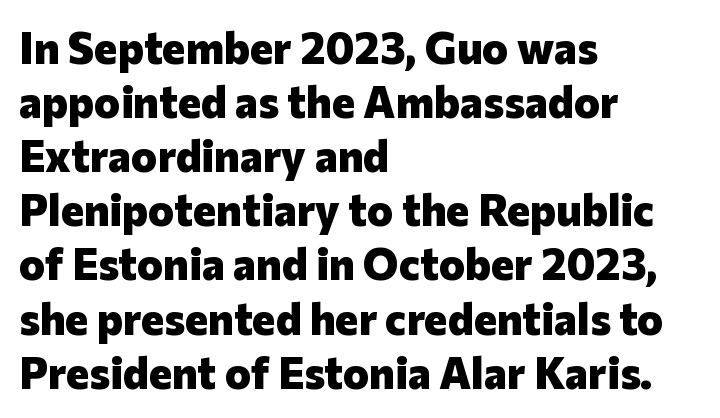
{"serif": "no", "italic": "no", "bold": "yes", "weight": "heavy", "width": "normal", "stroke_contrast": "low", "x_height": "medium", "monospaced": "no", "underline": "no", "align": "left", "line_spacing_ratio": 1.23, "letter_spacing": "normal", "letter_spacing_em": 0.0, "glyph_px": 44}
